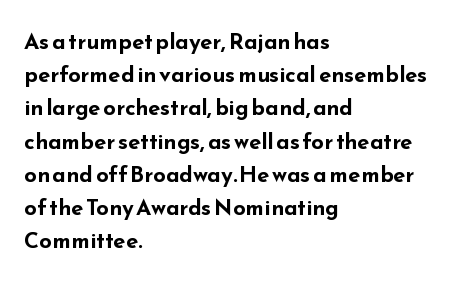
The image shows 22 px bold type, upright; set left-aligned, normal line spacing (1.51x), normal letter spacing, not underlined.
